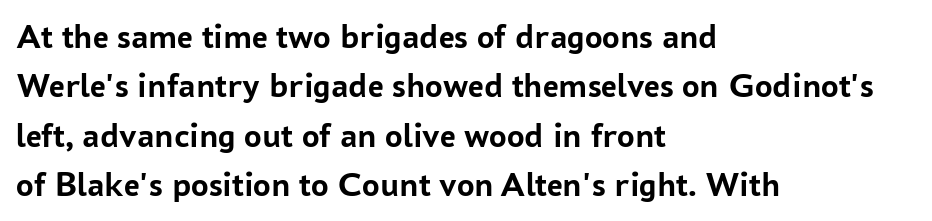
The image shows 35 px semibold sans-serif type, upright; set left-aligned, normal line spacing (1.41x), normal letter spacing, not underlined; low stroke contrast and a medium x-height.
